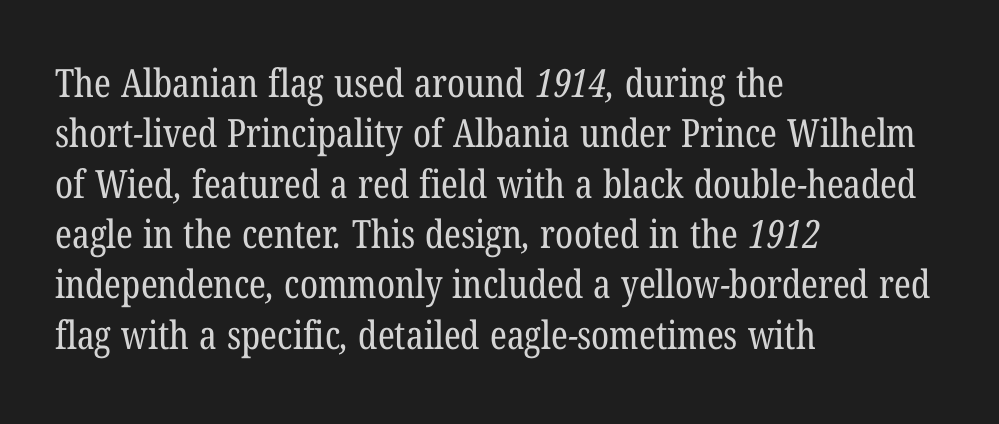
The image shows 39 px regular-weight, condensed serif type; set left-aligned, normal line spacing (1.29x), normal letter spacing, not underlined; low stroke contrast and a medium x-height.
